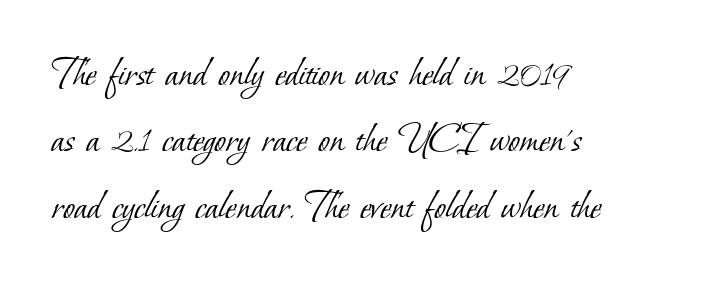
The image shows 42 px light serif type; set left-aligned, normal line spacing (1.58x), normal letter spacing, not underlined; low stroke contrast and a small x-height.
